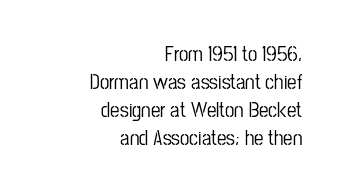
Line endings align vertically; line beginnings do not. In terms of letterspacing, this is plain default setting. Nobody drew a line under any word here. The block of text has a typical density, with ordinary space between rows. Italic: no, the glyphs are upright roman.
